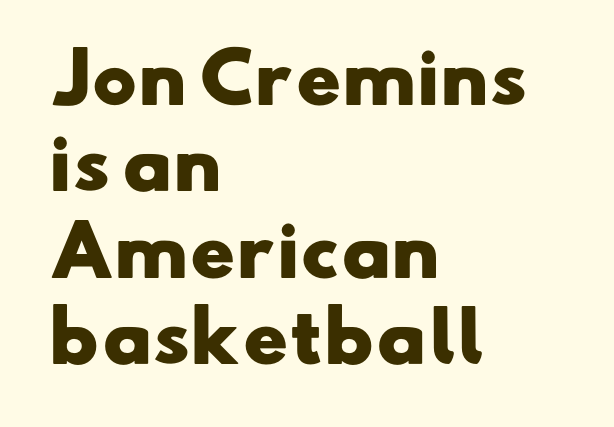
Q: Is the text bold? A: Yes.
Q: Is the typeface a serif or a sans-serif typeface? A: Sans-serif.
Q: Is the text underlined? A: No.
Q: How is the paragraph aligned? A: Left-aligned.
Q: Is the spacing between letters normal or unusually wide? A: Normal.
Q: Is the spacing between lines tight, normal or loose? A: Normal.
Q: Width (condensed, normal, or wide)? A: Wide.
Q: Stroke contrast? A: Low.
Q: x-height? A: Small.
Q: Monospaced? A: No.
